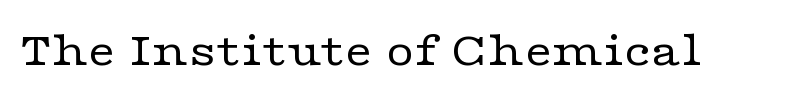
The font family rendered here belongs to the serif group. The weight tops out at a normal text grade. Between one letter and the next there's only the usual sliver of space. You could not count columns in this text — the font is proportionally spaced. The axis of the letterforms is exactly vertical.
